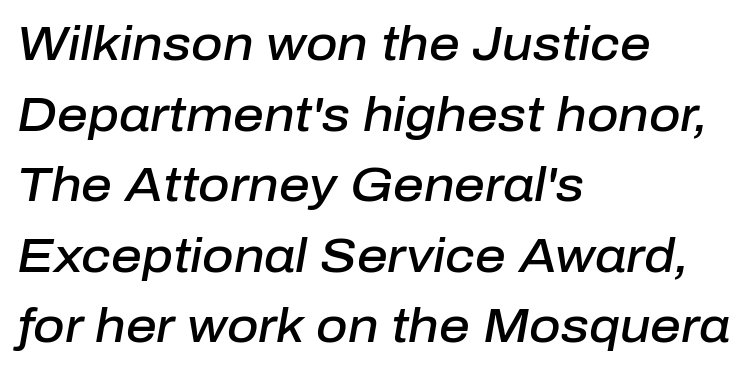
The image shows 48 px semibold type, italic (leaning right); set left-aligned, normal line spacing (1.47x), normal letter spacing, not underlined; low stroke contrast and a medium x-height.
